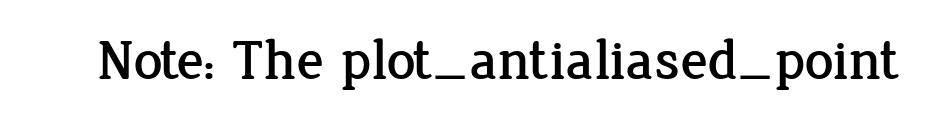
Q: Is the text italic (slanted)? A: No, it is upright.
Q: Is the typeface a serif or a sans-serif typeface? A: Serif.
Q: Is the text underlined? A: No.
Q: Is the spacing between letters normal or unusually wide? A: Normal.
Q: Width (condensed, normal, or wide)? A: Normal.
Q: Stroke contrast? A: Low.
Q: x-height? A: Medium.
Q: Monospaced? A: No.
